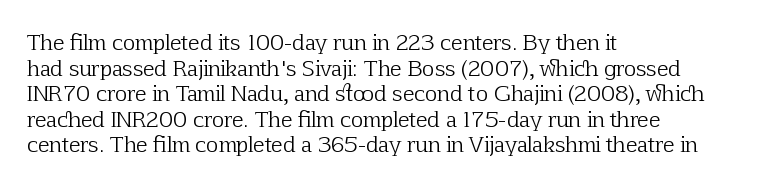
Does extra space separate the letters? No, they use regular spacing. The passage is arranged the way most books set body copy — flush left. The area under the type is left untouched. The face looks like a standard text weight, possibly lighter. Notice how the stems are strictly vertical — no italics here.
